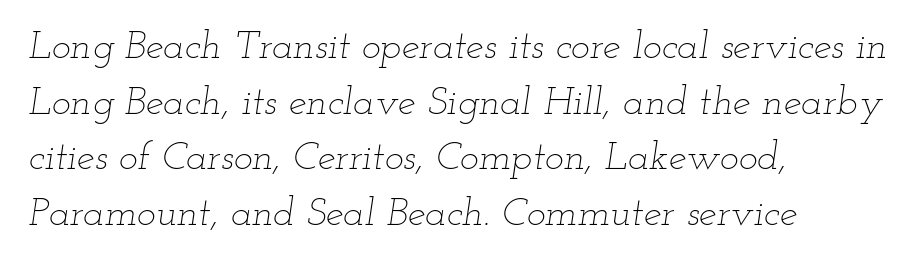
Q: Is the text bold? A: No.
Q: Is the text italic (slanted)? A: Yes, it leans right by about 12 degrees.
Q: Is the text underlined? A: No.
Q: How is the paragraph aligned? A: Left-aligned.
Q: Is the spacing between letters normal or unusually wide? A: Normal.
Q: Is the spacing between lines tight, normal or loose? A: Normal.
Q: Width (condensed, normal, or wide)? A: Wide.
Q: Stroke contrast? A: Low.
Q: x-height? A: Small.
Q: Monospaced? A: No.
